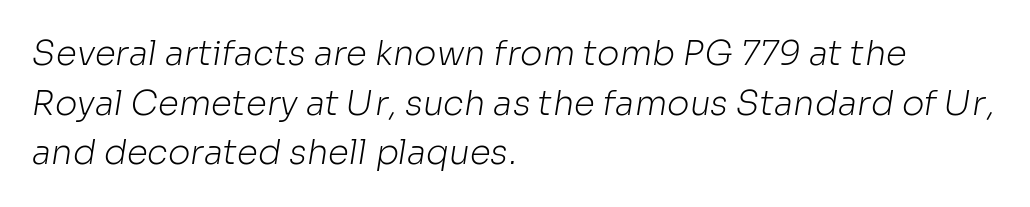
The image shows 34 px light sans-serif type; set left-aligned, normal line spacing (1.46x), normal letter spacing, not underlined; low stroke contrast and a medium x-height.
